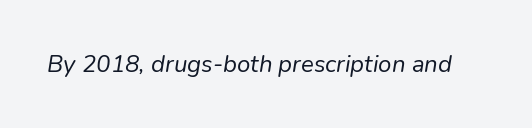
It's the slanting kind of type. Only glyphs here, with clear space below each row. No chunkiness to these letters — they're not bold. What stands out about the letter spacing? Nothing — it is the standard amount.
